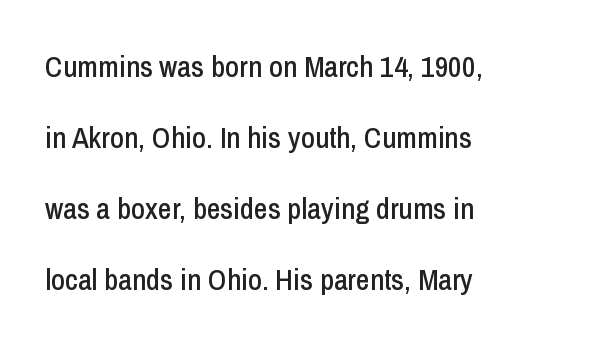
Q: Is the text italic (slanted)? A: No, it is upright.
Q: Is the typeface a serif or a sans-serif typeface? A: Sans-serif.
Q: Is the text underlined? A: No.
Q: How is the paragraph aligned? A: Left-aligned.
Q: Is the spacing between letters normal or unusually wide? A: Normal.
Q: Is the spacing between lines tight, normal or loose? A: Loose.
Q: Width (condensed, normal, or wide)? A: Condensed.
Q: Stroke contrast? A: Low.
Q: x-height? A: Medium.
Q: Monospaced? A: No.
